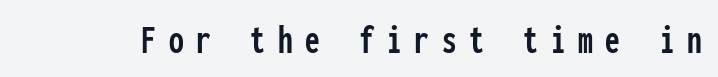
The gap between lines stays unmarked. Spacing between characters has been opened up far beyond the box default. Here the designer chose a console-style face with uniform glyph widths. Look at the bottom of the vertical strokes: they stop flat, with no serifs. This is roman type, the default non-slanted kind.
